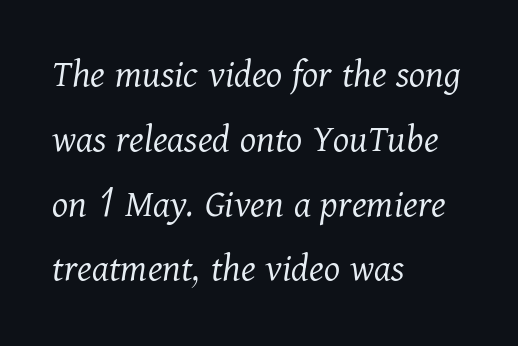
{"serif": "yes", "italic": "yes", "lean": "right", "slant_degrees": 11, "bold": "no", "weight": "light", "width": "normal", "stroke_contrast": "medium", "x_height": "medium", "monospaced": "no", "underline": "no", "align": "left", "line_spacing": "normal", "line_spacing_ratio": 1.58, "letter_spacing": "normal", "letter_spacing_em": 0.0, "glyph_px": 41}
